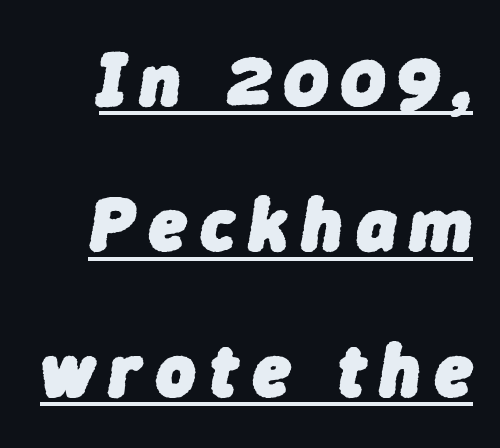
The image shows 75 px heavy type, italic (leaning right); set loose line spacing (1.94x), underlined; low stroke contrast and a medium x-height.
